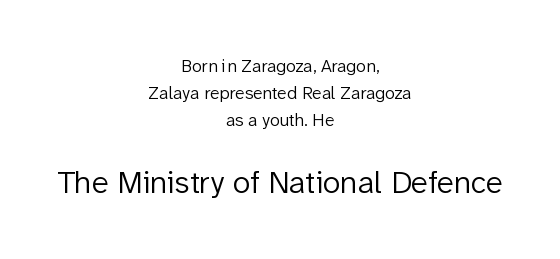
The image shows 32 px light sans-serif type, upright; set centered, normal line spacing (1.51x), normal letter spacing, not underlined; the second (bottom) block is 1.78x larger; low stroke contrast and a medium x-height.
